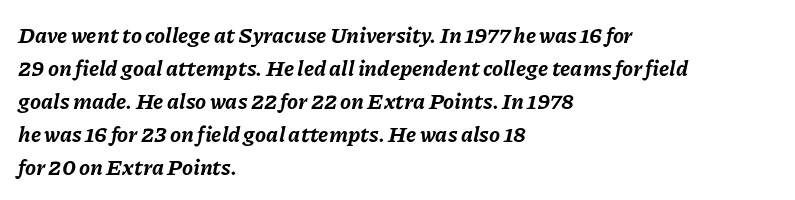
Q: Is the text bold? A: Yes.
Q: Is the text italic (slanted)? A: Yes, it leans right by about 11 degrees.
Q: Is the text underlined? A: No.
Q: How is the paragraph aligned? A: Left-aligned.
Q: Is the spacing between letters normal or unusually wide? A: Normal.
Q: Is the spacing between lines tight, normal or loose? A: Normal.
